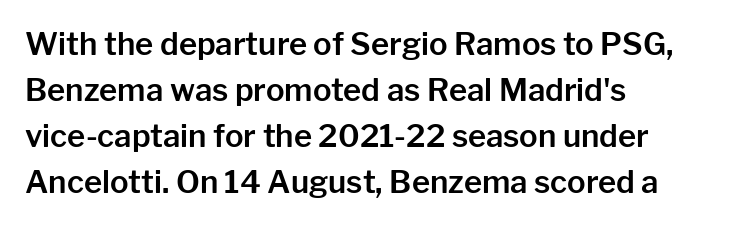
{"serif": "no", "italic": "no", "width": "normal", "stroke_contrast": "low", "x_height": "medium", "monospaced": "no", "underline": "no", "align": "left", "line_spacing": "normal", "line_spacing_ratio": 1.48, "letter_spacing": "normal", "letter_spacing_em": 0.0, "glyph_px": 31}
